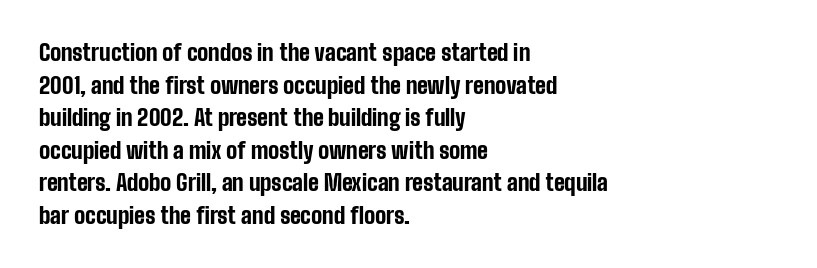
The image shows 22 px bold type, upright; set left-aligned, normal line spacing (1.48x), normal letter spacing, not underlined.
